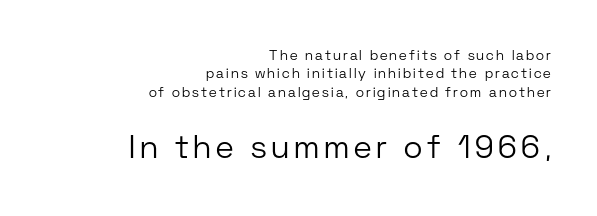
The image shows 32 px light sans-serif type, upright; set right-aligned, normal line spacing (1.32x), not underlined; the second (bottom) block is 2.29x larger; low stroke contrast and a medium x-height.
